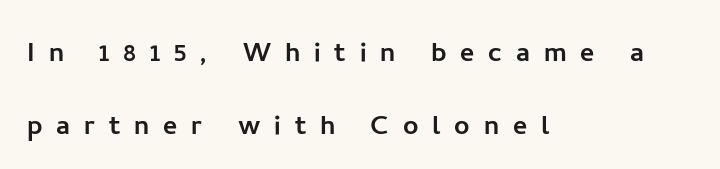
The image shows 34 px sans-serif type, upright; set left-aligned, loose line spacing (2.16x), unusually wide letter spacing (+0.41 em), not underlined; low stroke contrast and a medium x-height.
